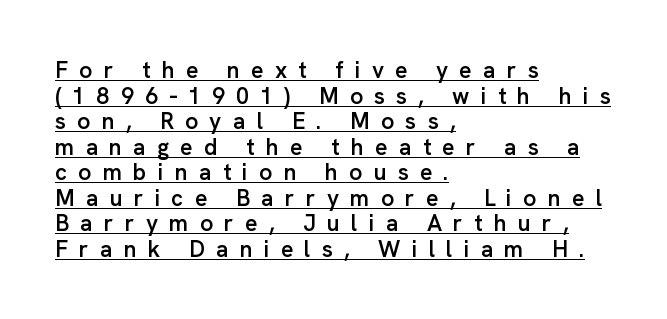
{"italic": "no", "bold": "semi", "underline": "yes", "align": "left", "line_spacing": "tight", "line_spacing_ratio": 1.11, "letter_spacing": "wide", "letter_spacing_em": 0.49, "glyph_px": 23}
